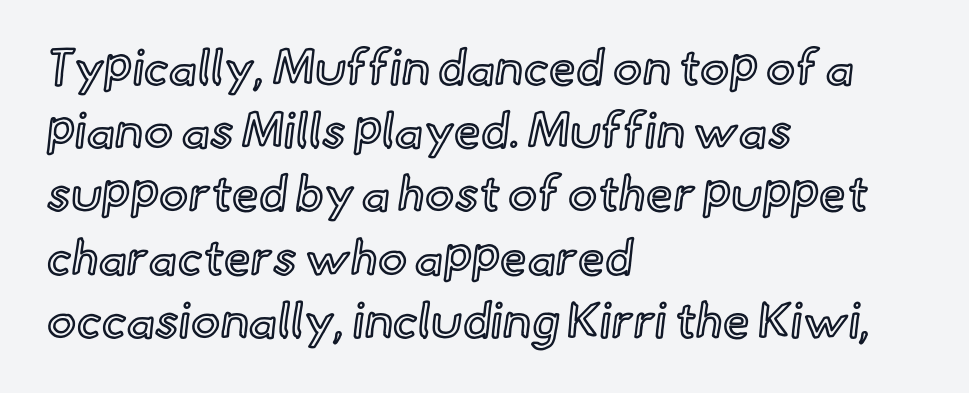
The tracking reads as untouched default to a designer's eye. Looks like regular typesetting: each glyph gets only the width it needs. This sample is left-justified, so line endings fall wherever the words run out. Check under the words: just untouched page.
